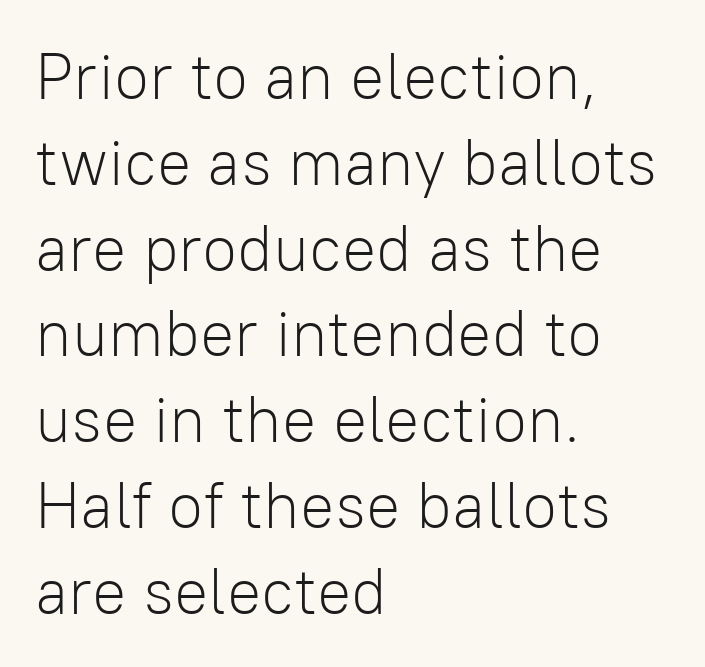
{"serif": "no", "italic": "no", "bold": "no", "weight": "light", "width": "normal", "stroke_contrast": "low", "x_height": "medium", "monospaced": "no", "underline": "no", "align": "left", "line_spacing": "normal", "line_spacing_ratio": 1.34, "letter_spacing": "normal", "letter_spacing_em": 0.0, "glyph_px": 64}
